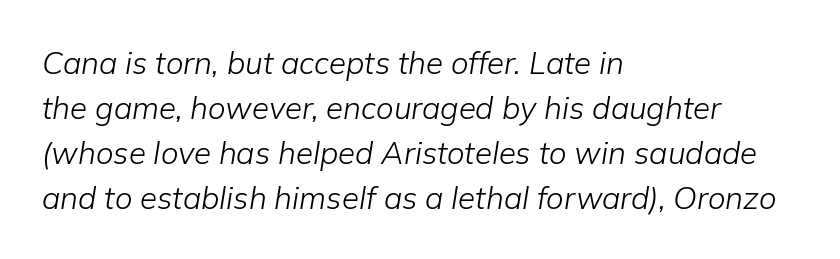
The image shows 31 px light type, italic (leaning right); set left-aligned, normal line spacing (1.45x), normal letter spacing, not underlined; low stroke contrast and a medium x-height.
